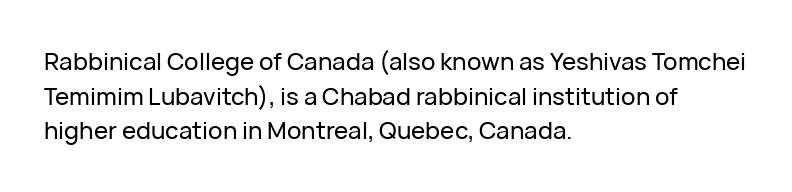
{"italic": "no", "underline": "no", "align": "left", "line_spacing": "normal", "line_spacing_ratio": 1.44, "letter_spacing": "normal", "letter_spacing_em": 0.0, "glyph_px": 24}
